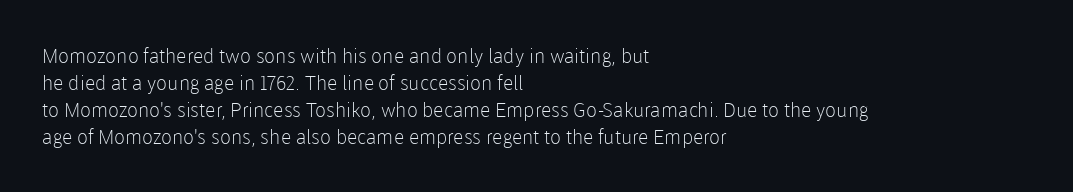
This sample uses an upright cut, with every glyph sitting square on the baseline. Reading down the column, the eye jumps a familiar distance to each next line. The horizontal fit of the characters is conventional and even. This is not heavy type; no bold has been used.
